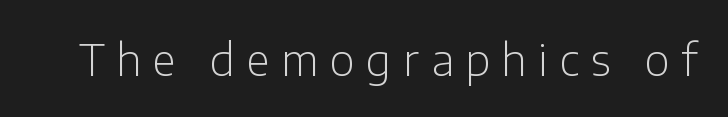
The image shows 43 px light sans-serif type, upright; set unusually wide letter spacing (+0.27 em), not underlined; low stroke contrast and a medium x-height.
